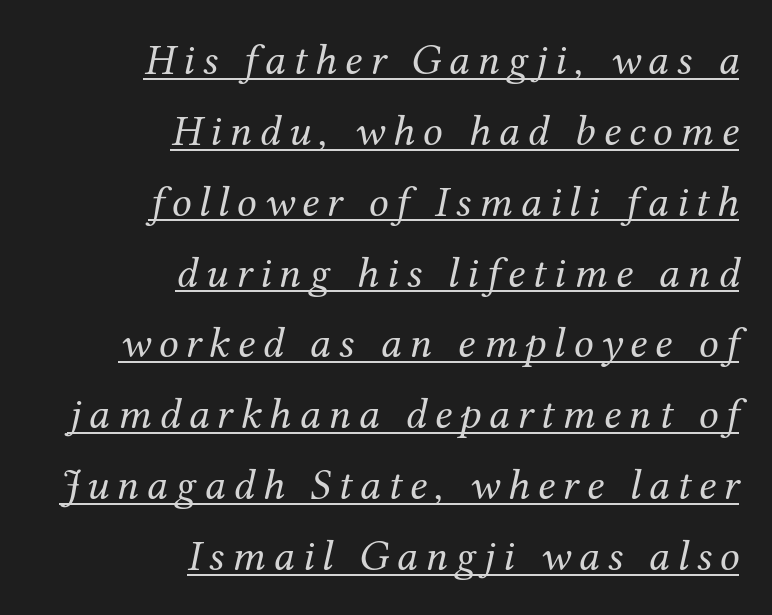
{"serif": "yes", "italic": "yes", "lean": "right", "slant_degrees": 12, "bold": "no", "weight": "regular", "width": "normal", "stroke_contrast": "medium", "x_height": "medium", "monospaced": "no", "underline": "yes", "align": "right", "line_spacing": "normal", "line_spacing_ratio": 1.61, "glyph_px": 44}
